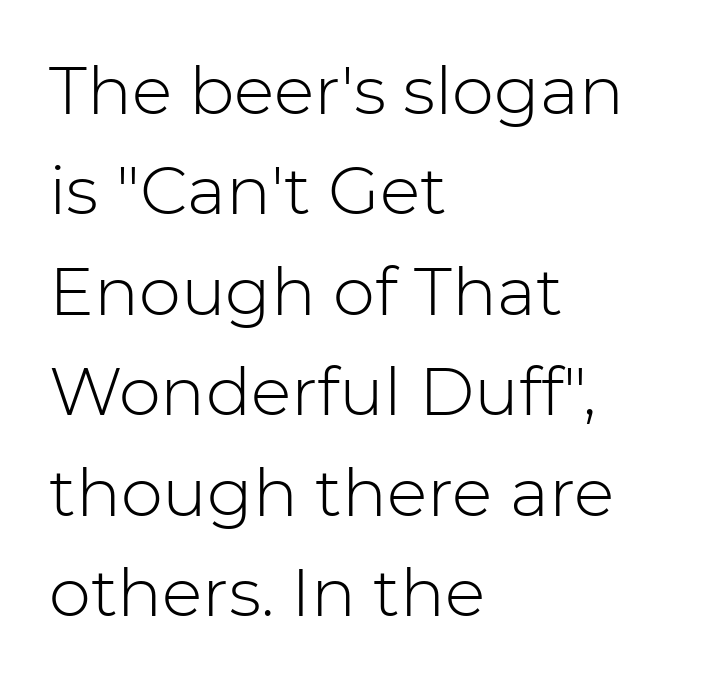
{"serif": "no", "italic": "no", "bold": "no", "weight": "light", "width": "normal", "stroke_contrast": "low", "x_height": "medium", "monospaced": "no", "underline": "no", "align": "left", "line_spacing": "normal", "line_spacing_ratio": 1.5, "letter_spacing": "normal", "letter_spacing_em": 0.0, "glyph_px": 67}
